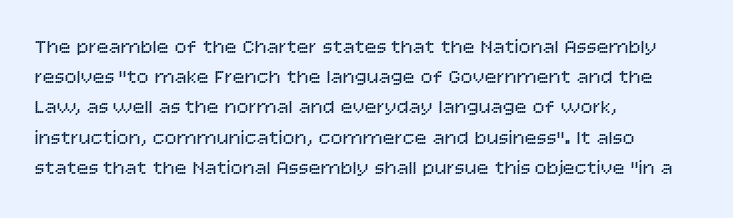
Q: Is the text bold? A: No.
Q: Is the text italic (slanted)? A: No, it is upright.
Q: Is the text underlined? A: No.
Q: How is the paragraph aligned? A: Left-aligned.
Q: Is the spacing between letters normal or unusually wide? A: Normal.
Q: Is the spacing between lines tight, normal or loose? A: Normal.
